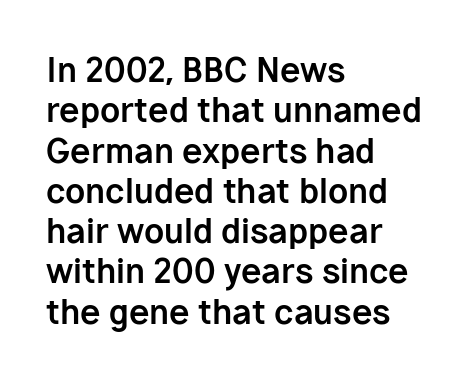
Q: Is the text bold? A: Yes.
Q: Is the text italic (slanted)? A: No, it is upright.
Q: Is the typeface a serif or a sans-serif typeface? A: Sans-serif.
Q: Is the text underlined? A: No.
Q: How is the paragraph aligned? A: Left-aligned.
Q: Is the spacing between letters normal or unusually wide? A: Normal.
Q: Width (condensed, normal, or wide)? A: Normal.
Q: Stroke contrast? A: Low.
Q: x-height? A: Medium.
Q: Monospaced? A: No.
